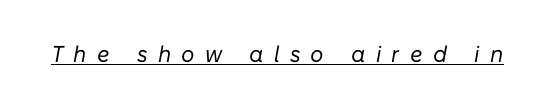
{"italic": "yes", "lean": "right", "slant_degrees": 10, "bold": "no", "underline": "yes", "letter_spacing": "wide", "letter_spacing_em": 0.45, "glyph_px": 23}
